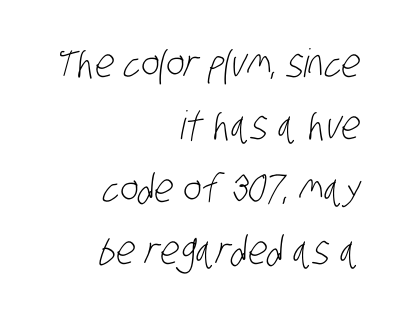
The gaps between neighbouring characters are ordinary and unremarkable. No extra ink here — the face is not bold. What's the leading like? Ordinary, nothing unusual. The type family on display is of the sans-serif kind.
